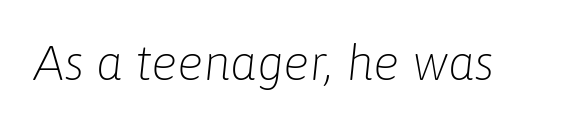
Spacing verdict: proportional, widths tailored to each character. Weight: regular or lighter. Inter-character spacing is left at the font's built-in metrics. The whole block is typeset with a tilt.
